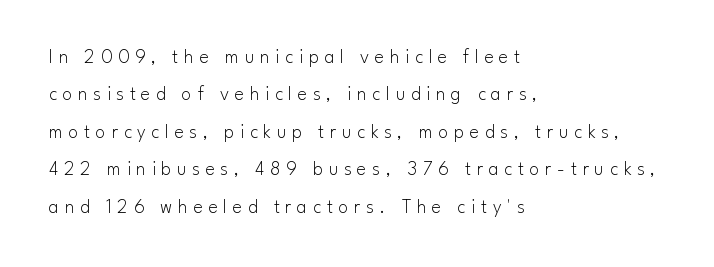
The image shows 20 px text type, upright; set left-aligned, line spacing 1.87x, unusually wide letter spacing (+0.28 em), not underlined.
